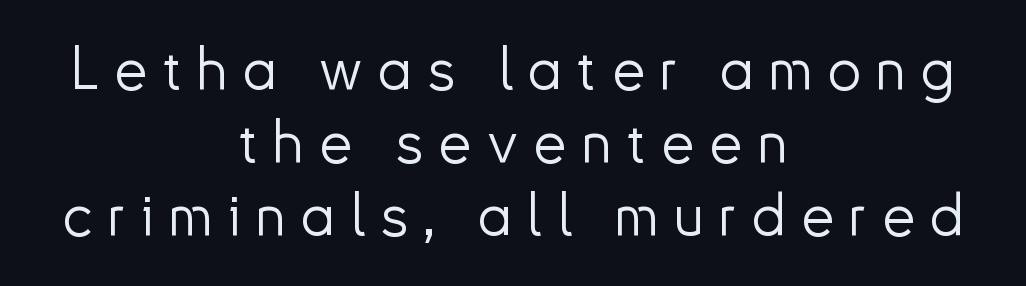
The image shows 59 px light sans-serif type, upright; set centered, line spacing 1.24x, unusually wide letter spacing (+0.26 em), not underlined; low stroke contrast and a small x-height.
